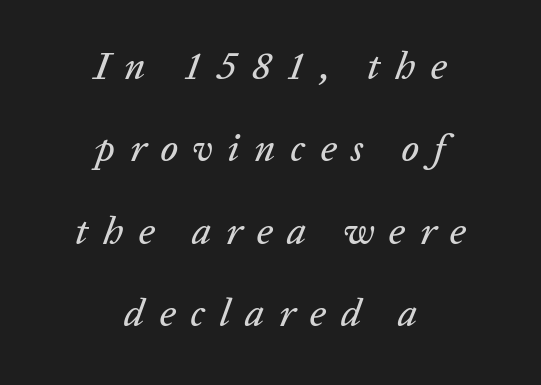
The image shows 39 px text type, italic (leaning right); set centered, loose line spacing (2.11x), unusually wide letter spacing (+0.38 em), not underlined; low stroke contrast and a medium x-height.
